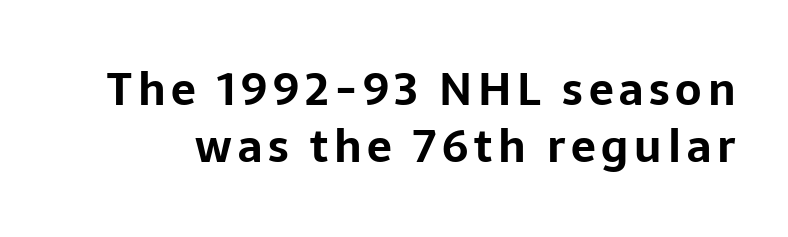
The image shows 44 px bold sans-serif type, upright; set normal line spacing (1.3x), not underlined; low stroke contrast and a medium x-height.
